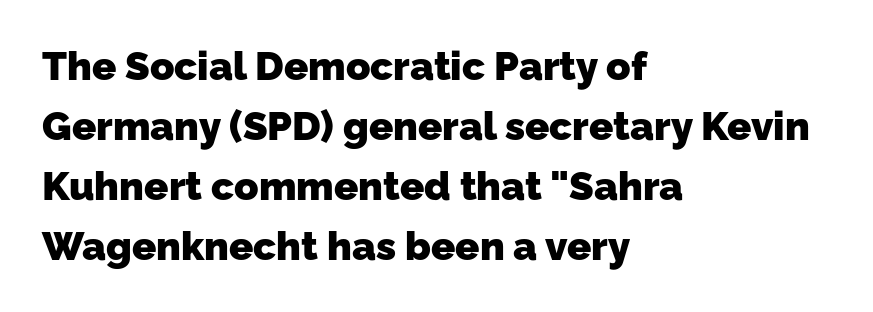
{"serif": "no", "bold": "yes", "weight": "heavy", "width": "normal", "stroke_contrast": "low", "x_height": "medium", "monospaced": "no", "underline": "no", "align": "left", "line_spacing": "normal", "line_spacing_ratio": 1.5, "letter_spacing": "normal", "letter_spacing_em": 0.0, "glyph_px": 40}
